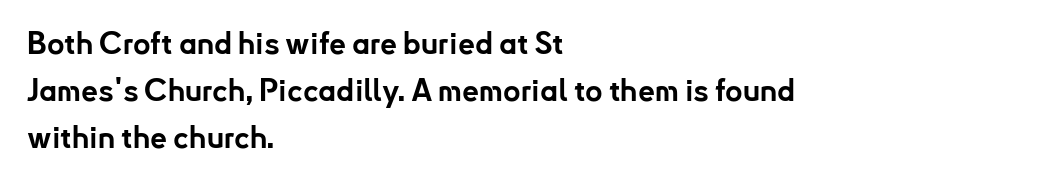
The image shows 30 px bold sans-serif type, upright; set left-aligned, normal line spacing (1.57x), normal letter spacing, not underlined; low stroke contrast and a small x-height.
